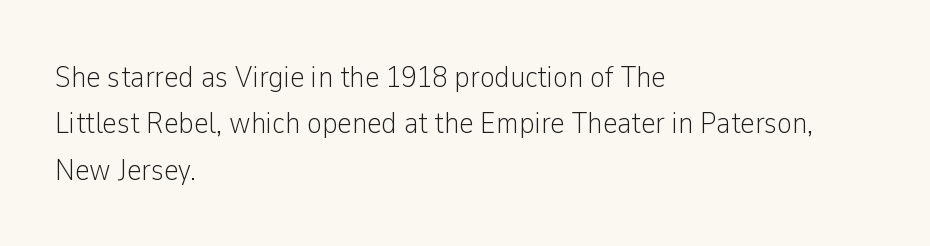
Q: Is the text bold? A: No.
Q: Is the text italic (slanted)? A: No, it is upright.
Q: Is the typeface a serif or a sans-serif typeface? A: Sans-serif.
Q: Is the text underlined? A: No.
Q: How is the paragraph aligned? A: Left-aligned.
Q: Is the spacing between letters normal or unusually wide? A: Normal.
Q: Is the spacing between lines tight, normal or loose? A: Normal.
Q: Width (condensed, normal, or wide)? A: Condensed.
Q: Stroke contrast? A: Low.
Q: x-height? A: Medium.
Q: Monospaced? A: No.
